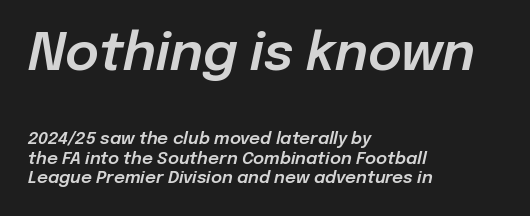
{"italic": "yes", "lean": "right", "slant_degrees": 12, "width": "normal", "stroke_contrast": "low", "x_height": "medium", "monospaced": "no", "underline": "no", "align": "left", "line_spacing_ratio": 1.16, "letter_spacing": "normal", "letter_spacing_em": 0.0, "larger_block": "first", "size_ratio": 3.06, "glyph_px": 52}
